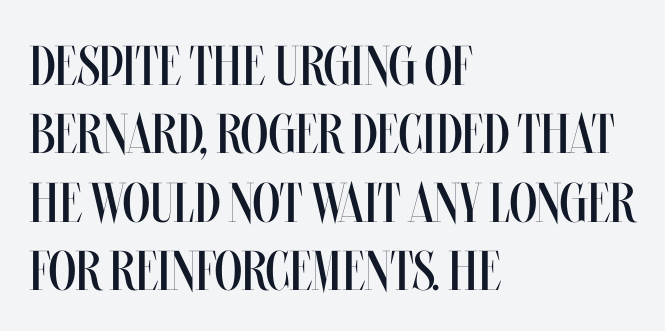
Unbolded letterforms with no extra heft. Glance below the letters and you will spot only blank space. Do the characters align in a grid? No, the font is proportional. Notice how the stems are strictly vertical — no italics here. Tracking here is standard; glyphs follow each other at the usual distance. This sample is left-justified, so line endings fall wherever the words run out.
